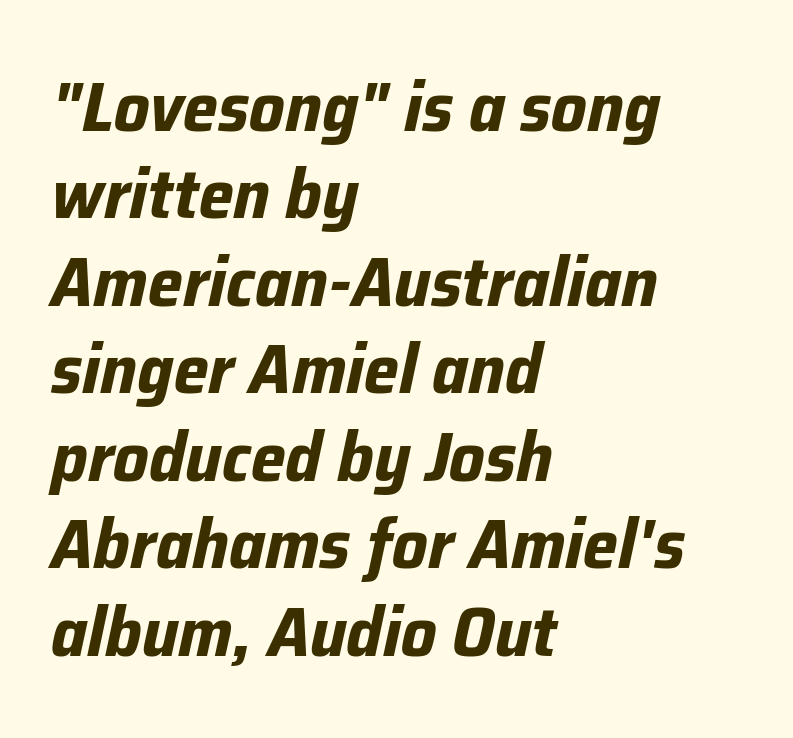
The image shows 70 px bold type, italic (leaning right); set left-aligned, normal line spacing (1.25x), normal letter spacing, not underlined; low stroke contrast and a medium x-height.
